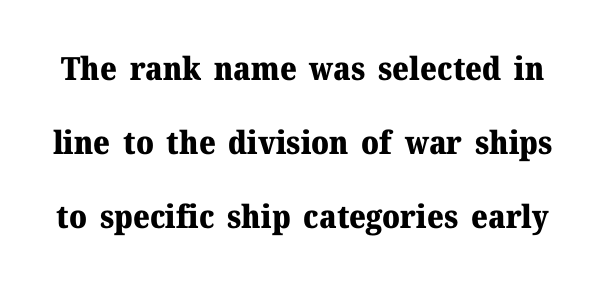
Q: Is the text bold? A: Yes.
Q: Is the text italic (slanted)? A: No, it is upright.
Q: Is the typeface a serif or a sans-serif typeface? A: Serif.
Q: Is the text underlined? A: No.
Q: Is the spacing between letters normal or unusually wide? A: Normal.
Q: Is the spacing between lines tight, normal or loose? A: Loose.
Q: Width (condensed, normal, or wide)? A: Normal.
Q: Stroke contrast? A: Medium.
Q: x-height? A: Medium.
Q: Monospaced? A: No.
